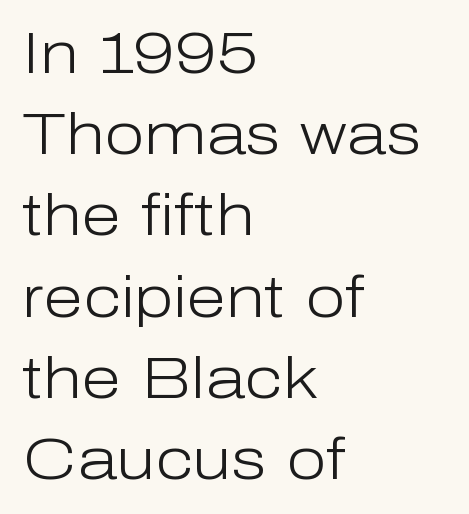
{"serif": "no", "italic": "no", "bold": "no", "weight": "light", "width": "normal", "stroke_contrast": "low", "x_height": "medium", "monospaced": "no", "underline": "no", "align": "left", "line_spacing": "normal", "line_spacing_ratio": 1.4, "letter_spacing": "normal", "letter_spacing_em": 0.0, "glyph_px": 58}
